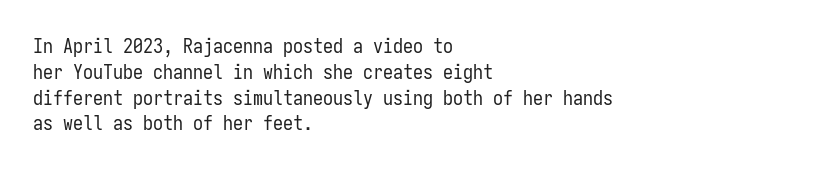
{"italic": "no", "bold": "no", "underline": "no", "align": "left", "line_spacing": "normal", "line_spacing_ratio": 1.29, "letter_spacing": "normal", "letter_spacing_em": 0.0, "glyph_px": 20}
